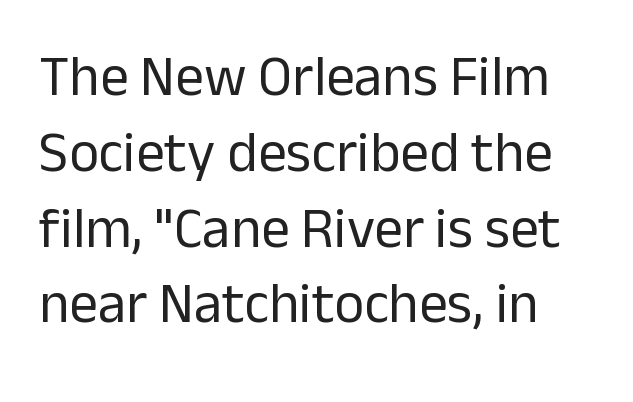
Q: Is the text bold? A: No.
Q: Is the text italic (slanted)? A: No, it is upright.
Q: Is the typeface a serif or a sans-serif typeface? A: Sans-serif.
Q: Is the text underlined? A: No.
Q: Is the spacing between letters normal or unusually wide? A: Normal.
Q: Is the spacing between lines tight, normal or loose? A: Normal.
Q: Width (condensed, normal, or wide)? A: Normal.
Q: Stroke contrast? A: Low.
Q: x-height? A: Medium.
Q: Monospaced? A: No.
